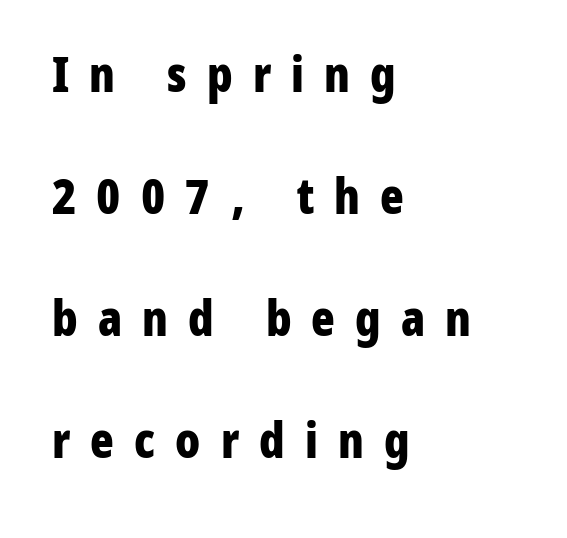
Q: Is the text bold? A: Yes.
Q: Is the text italic (slanted)? A: No, it is upright.
Q: Is the typeface a serif or a sans-serif typeface? A: Sans-serif.
Q: Is the text underlined? A: No.
Q: How is the paragraph aligned? A: Left-aligned.
Q: Is the spacing between letters normal or unusually wide? A: Unusually wide.
Q: Is the spacing between lines tight, normal or loose? A: Loose.
Q: Width (condensed, normal, or wide)? A: Condensed.
Q: Stroke contrast? A: Low.
Q: x-height? A: Medium.
Q: Monospaced? A: No.
